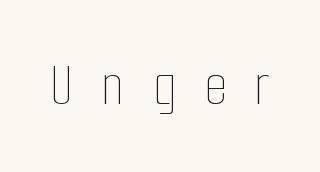
{"italic": "no", "bold": "no", "weight": "thin", "width": "condensed", "stroke_contrast": "low", "x_height": "medium", "monospaced": "no", "underline": "no", "letter_spacing": "wide", "letter_spacing_em": 0.46, "glyph_px": 60}
